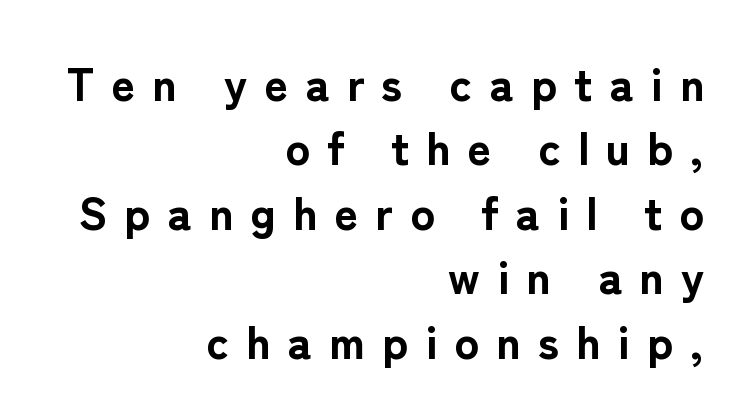
Q: Is the text bold? A: Yes.
Q: Is the text italic (slanted)? A: No, it is upright.
Q: Is the typeface a serif or a sans-serif typeface? A: Sans-serif.
Q: Is the text underlined? A: No.
Q: How is the paragraph aligned? A: Right-aligned.
Q: Is the spacing between letters normal or unusually wide? A: Unusually wide.
Q: Is the spacing between lines tight, normal or loose? A: Normal.
Q: Width (condensed, normal, or wide)? A: Normal.
Q: Stroke contrast? A: Low.
Q: x-height? A: Medium.
Q: Monospaced? A: No.
